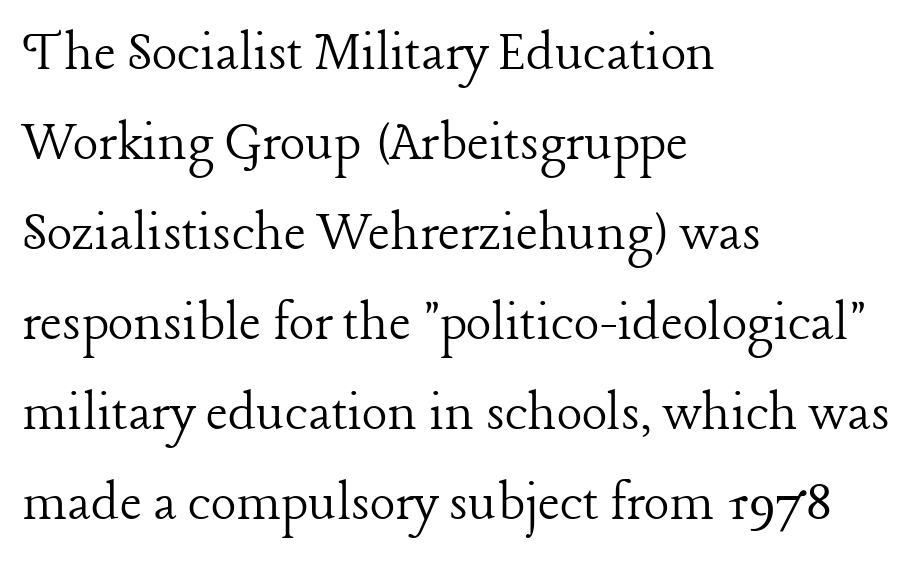
Nope, not italic — everything's standing straight. Letters rest on an invisible, unmarked baseline. The paragraph shown leans on its left margin. The face used here is proportionally spaced, like ordinary book or web type.
